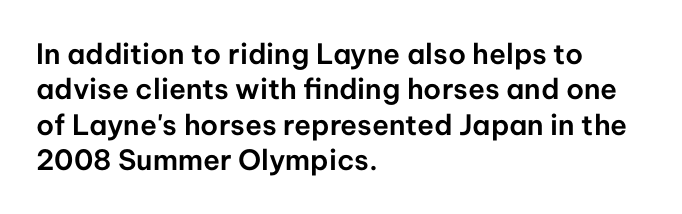
The image shows 28 px sans-serif type, upright; set left-aligned, normal line spacing (1.26x), normal letter spacing, not underlined; low stroke contrast and a medium x-height.
